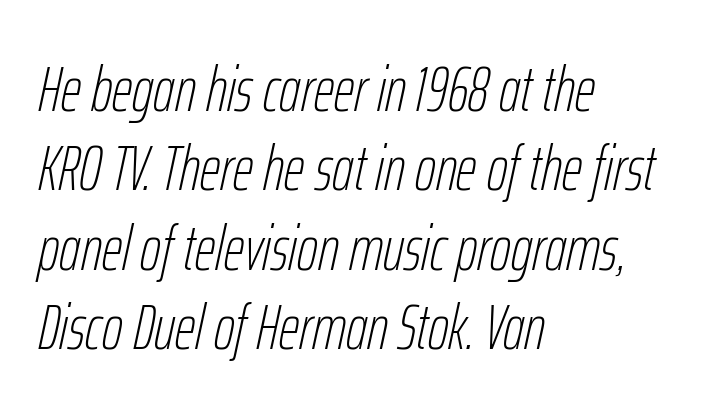
Q: Is the text bold? A: No.
Q: Is the text italic (slanted)? A: Yes, it leans right by about 12 degrees.
Q: Is the text underlined? A: No.
Q: How is the paragraph aligned? A: Left-aligned.
Q: Is the spacing between letters normal or unusually wide? A: Normal.
Q: Width (condensed, normal, or wide)? A: Condensed.
Q: Stroke contrast? A: Low.
Q: x-height? A: Medium.
Q: Monospaced? A: No.
